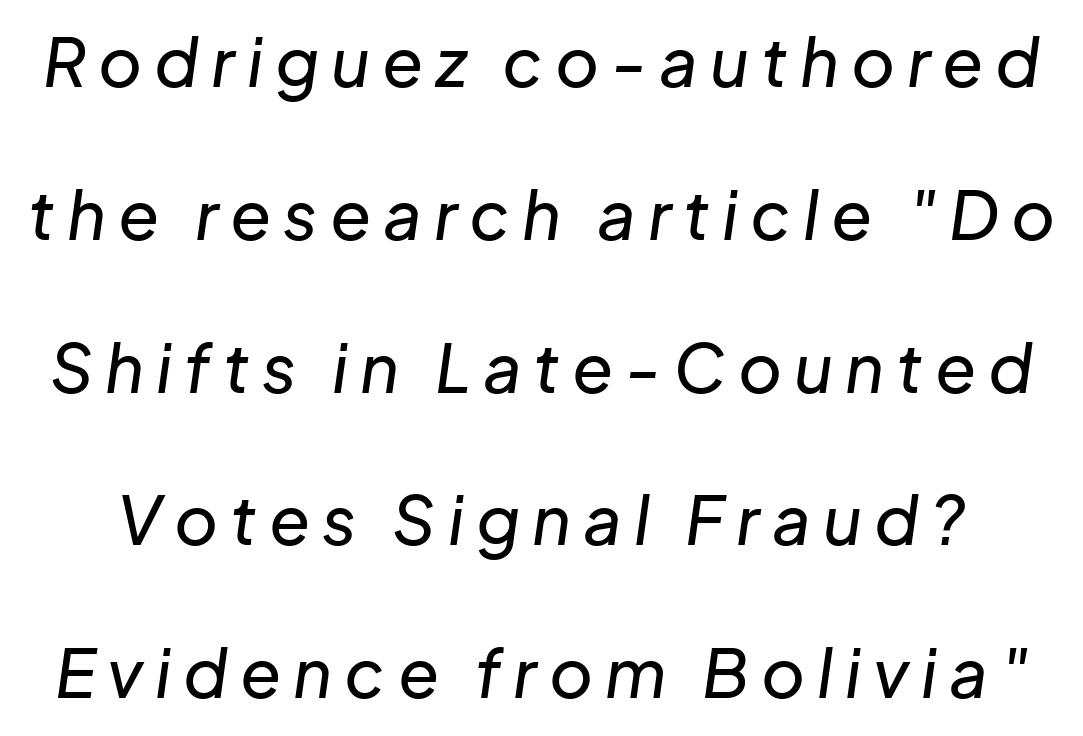
The lettering tilts uniformly, giving the passage an italic look. Check the space under the baseline: it is left empty. Proportional: the letters do not fall into vertical columns. This sample trades compactness for vertical openness between lines.
